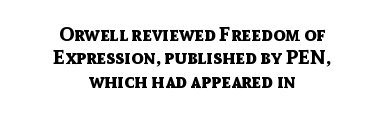
{"italic": "no", "bold": "yes", "underline": "no", "align": "center", "line_spacing_ratio": 1.17, "letter_spacing": "normal", "letter_spacing_em": 0.0, "glyph_px": 20}
